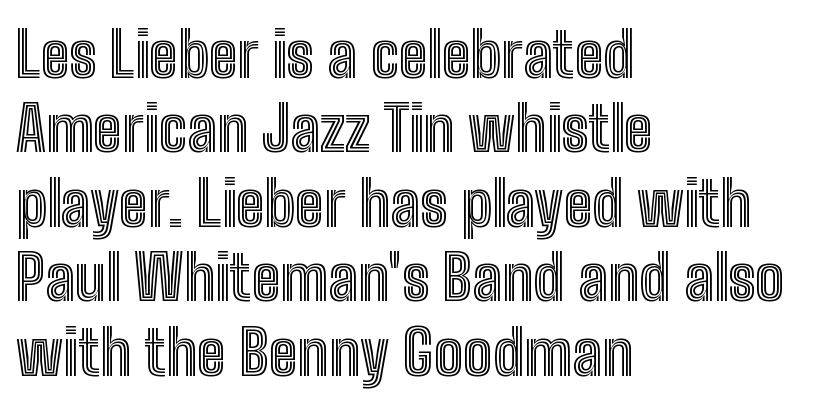
{"italic": "no", "width": "condensed", "x_height": "medium", "monospaced": "no", "underline": "no", "align": "left", "line_spacing_ratio": 1.2, "letter_spacing": "normal", "letter_spacing_em": 0.0, "glyph_px": 62}
